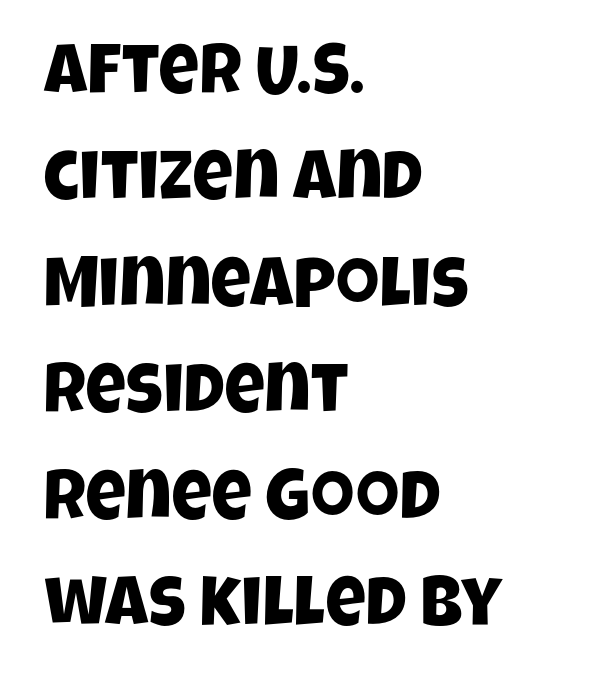
Normally led — the rows are evenly, conventionally spaced. Letters rest on an invisible, unmarked baseline. The passage shown is typeset with a sans-serif family. Horizontal alignment here is leftward, the default for most running prose. No extra tracking has been applied to these lines. Each letter keeps its own natural width here, so spacing adapts to shape.
